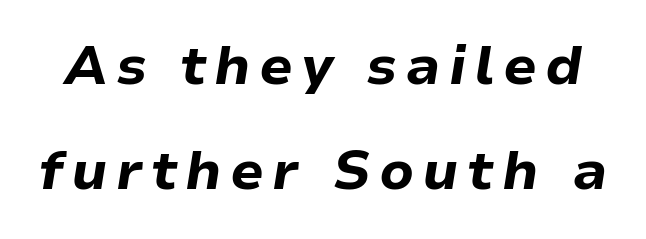
Descenders are the only things crossing below the line. The face used here is proportionally spaced, like ordinary book or web type. These lines were composed using italics. You'd pick this weight for a headline — it's a proper bold. The space between consecutive lines is lavish.
